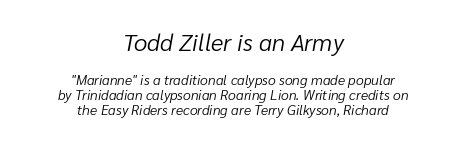
{"italic": "yes", "lean": "right", "slant_degrees": 10, "bold": "no", "underline": "no", "align": "center", "line_spacing": "tight", "line_spacing_ratio": 1.08, "letter_spacing": "normal", "letter_spacing_em": 0.0, "larger_block": "first", "size_ratio": 1.71, "glyph_px": 24}
